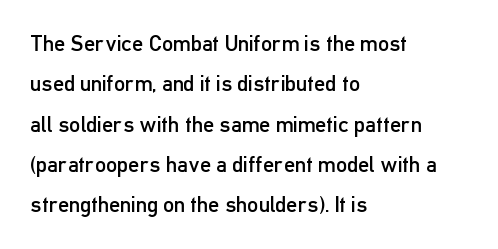
Q: Is the text bold? A: No.
Q: Is the text italic (slanted)? A: No, it is upright.
Q: Is the text underlined? A: No.
Q: How is the paragraph aligned? A: Left-aligned.
Q: Is the spacing between letters normal or unusually wide? A: Normal.
